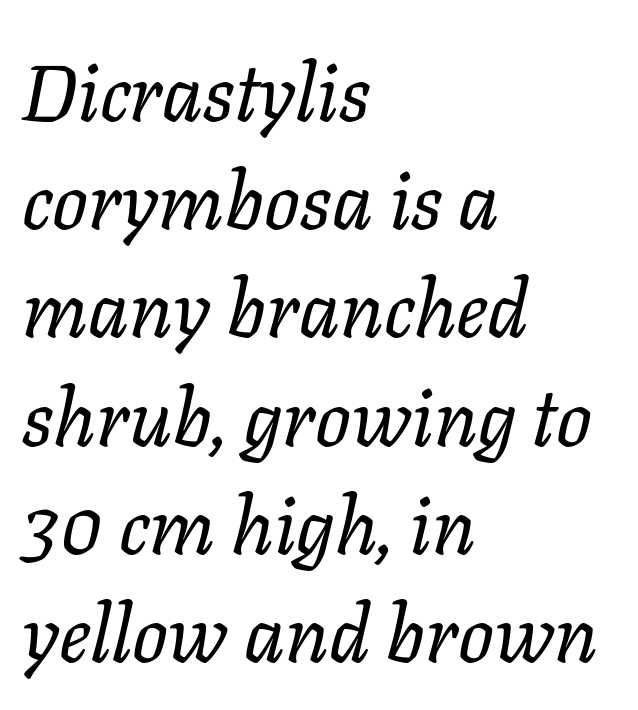
Q: Is the text bold? A: No.
Q: Is the text italic (slanted)? A: Yes, it leans right by about 11 degrees.
Q: Is the text underlined? A: No.
Q: How is the paragraph aligned? A: Left-aligned.
Q: Is the spacing between letters normal or unusually wide? A: Normal.
Q: Is the spacing between lines tight, normal or loose? A: Normal.
Q: Width (condensed, normal, or wide)? A: Normal.
Q: Stroke contrast? A: Low.
Q: x-height? A: Medium.
Q: Monospaced? A: No.
